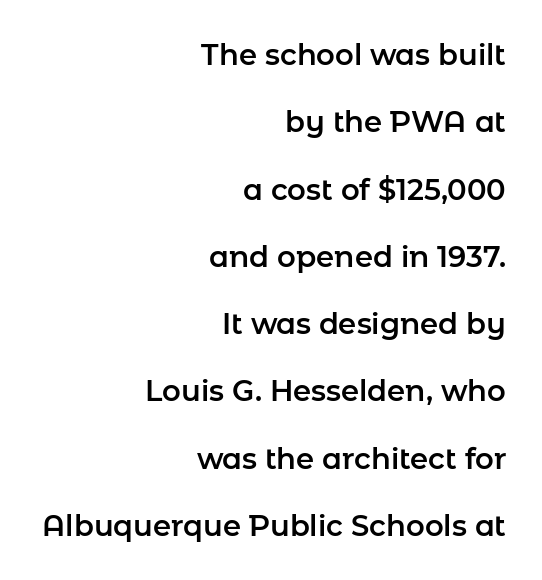
{"serif": "no", "italic": "no", "width": "normal", "stroke_contrast": "low", "x_height": "medium", "monospaced": "no", "underline": "no", "align": "right", "line_spacing": "loose", "line_spacing_ratio": 2.32, "letter_spacing": "normal", "letter_spacing_em": 0.0, "glyph_px": 29}
